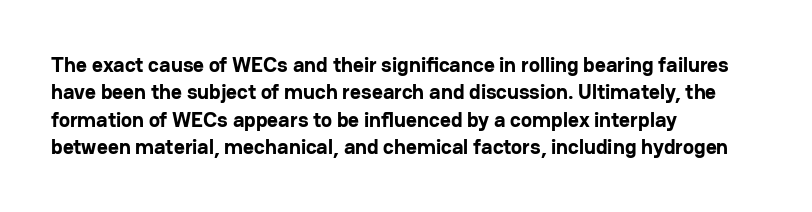
The rendering anchors every line to the left-hand side. This is the regular roman posture of the typeface. A normal amount of white space separates one row of letters from the next. The face used here is rendered with its standard letterfit. A clean baseline with only descenders dipping below it. The sample has been set heavy, in full bold.
